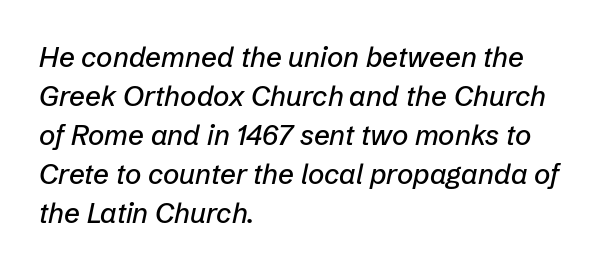
Q: Is the text italic (slanted)? A: Yes, it leans right by about 12 degrees.
Q: Is the text underlined? A: No.
Q: How is the paragraph aligned? A: Left-aligned.
Q: Is the spacing between letters normal or unusually wide? A: Normal.
Q: Is the spacing between lines tight, normal or loose? A: Normal.
Q: Width (condensed, normal, or wide)? A: Normal.
Q: Stroke contrast? A: Low.
Q: x-height? A: Medium.
Q: Monospaced? A: No.
